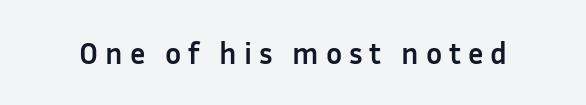
Q: Is the text bold? A: Yes.
Q: Is the text italic (slanted)? A: No, it is upright.
Q: Is the typeface a serif or a sans-serif typeface? A: Sans-serif.
Q: Is the text underlined? A: No.
Q: Is the spacing between letters normal or unusually wide? A: Unusually wide.
Q: Width (condensed, normal, or wide)? A: Normal.
Q: Stroke contrast? A: Low.
Q: x-height? A: Medium.
Q: Monospaced? A: No.
